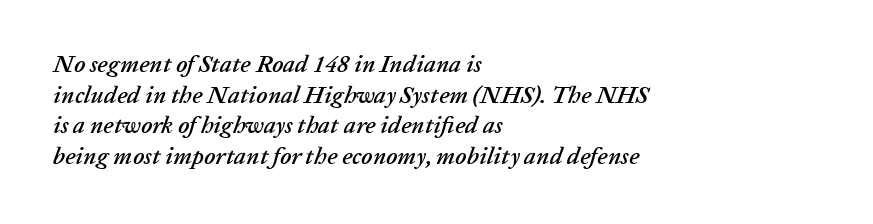
Descenders hang freely into open space. The glyphs look as if they've been sheared to an angle. Short note: letters normally spaced. If you drew a ruler down the left edge, every line would touch it. Summary of vertical rhythm: regular, with standard interline spacing.
